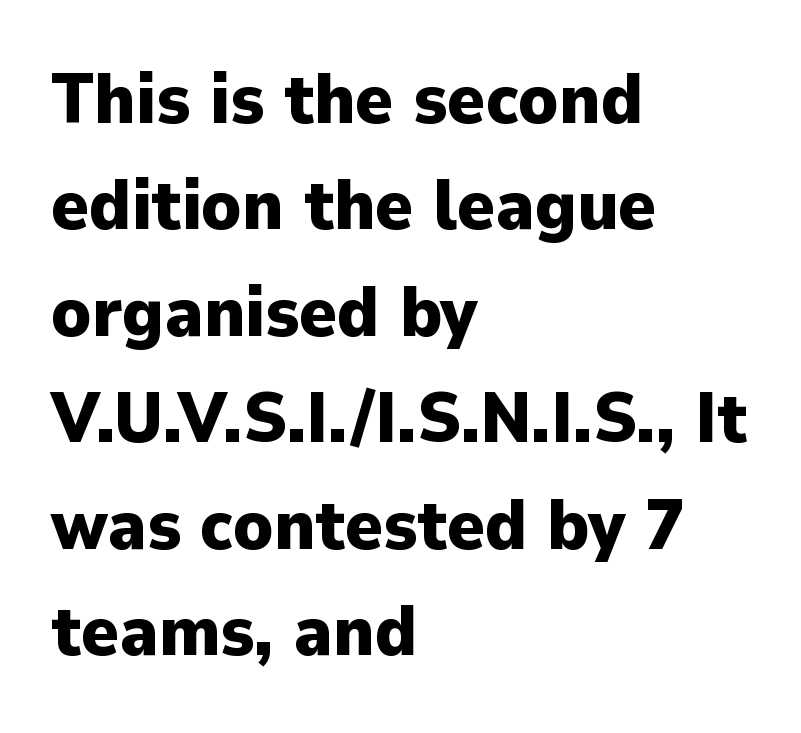
The image shows 71 px heavy sans-serif type, upright; set left-aligned, normal line spacing (1.5x), normal letter spacing, not underlined; low stroke contrast and a medium x-height.
